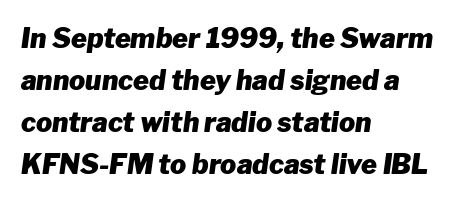
{"italic": "yes", "lean": "right", "slant_degrees": 8, "bold": "yes", "underline": "no", "align": "left", "line_spacing": "normal", "line_spacing_ratio": 1.56, "letter_spacing": "normal", "letter_spacing_em": 0.0, "glyph_px": 27}
